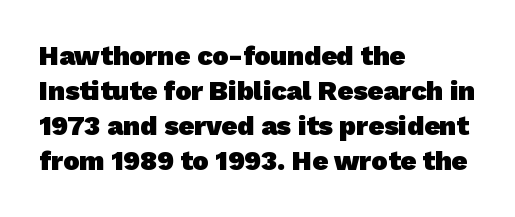
Q: Is the text bold? A: Yes.
Q: Is the text underlined? A: No.
Q: How is the paragraph aligned? A: Left-aligned.
Q: Is the spacing between letters normal or unusually wide? A: Normal.
Q: Is the spacing between lines tight, normal or loose? A: Normal.
